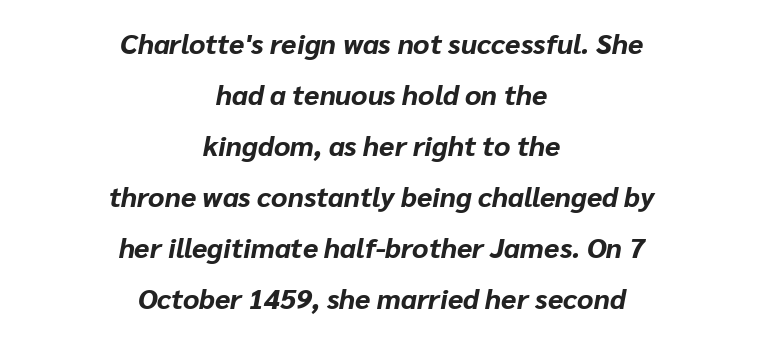
Q: Is the text bold? A: Yes.
Q: Is the text italic (slanted)? A: Yes, it leans right by about 10 degrees.
Q: Is the text underlined? A: No.
Q: How is the paragraph aligned? A: Centered.
Q: Is the spacing between letters normal or unusually wide? A: Normal.
Q: Width (condensed, normal, or wide)? A: Normal.
Q: Stroke contrast? A: Low.
Q: x-height? A: Medium.
Q: Monospaced? A: No.
